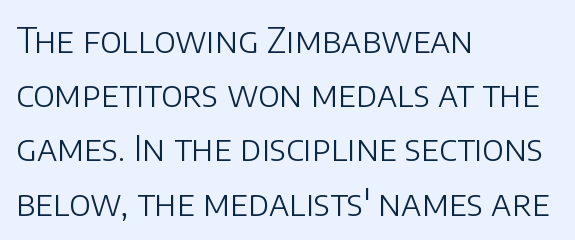
Q: Is the text bold? A: No.
Q: Is the text italic (slanted)? A: No, it is upright.
Q: Is the typeface a serif or a sans-serif typeface? A: Sans-serif.
Q: Is the text underlined? A: No.
Q: How is the paragraph aligned? A: Left-aligned.
Q: Is the spacing between letters normal or unusually wide? A: Normal.
Q: Is the spacing between lines tight, normal or loose? A: Normal.
Q: Width (condensed, normal, or wide)? A: Normal.
Q: Stroke contrast? A: Low.
Q: x-height? A: Large.
Q: Monospaced? A: No.
